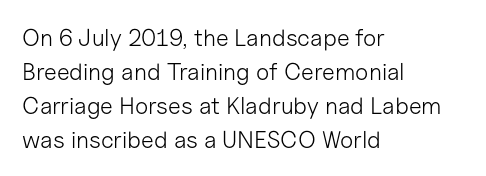
Q: Is the text bold? A: No.
Q: Is the text italic (slanted)? A: No, it is upright.
Q: Is the text underlined? A: No.
Q: How is the paragraph aligned? A: Left-aligned.
Q: Is the spacing between letters normal or unusually wide? A: Normal.
Q: Is the spacing between lines tight, normal or loose? A: Normal.
